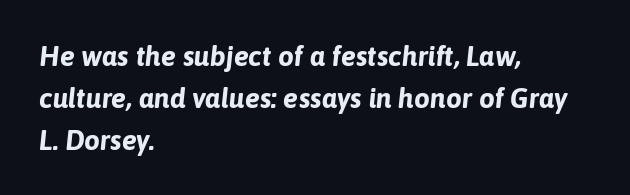
The face used here is rendered with its standard letterfit. Compared with a centered layout, this one pins lines to the left instead. Lines of text with bare space underneath. What's the leading like? Ordinary, nothing unusual. If you drew a line through each stem, it would be angled.
